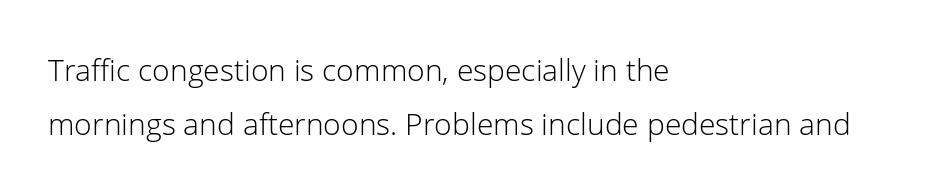
Q: Is the text bold? A: No.
Q: Is the text italic (slanted)? A: No, it is upright.
Q: Is the typeface a serif or a sans-serif typeface? A: Sans-serif.
Q: Is the text underlined? A: No.
Q: How is the paragraph aligned? A: Left-aligned.
Q: Is the spacing between letters normal or unusually wide? A: Normal.
Q: Width (condensed, normal, or wide)? A: Normal.
Q: Stroke contrast? A: Low.
Q: x-height? A: Medium.
Q: Monospaced? A: No.
